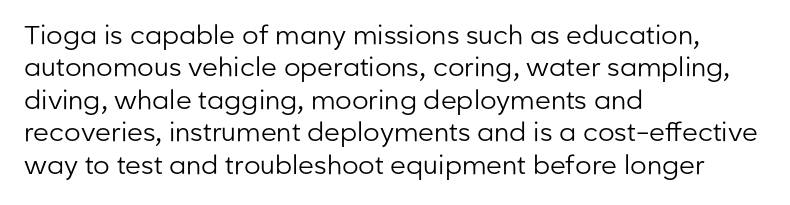
Q: Is the text bold? A: No.
Q: Is the text italic (slanted)? A: No, it is upright.
Q: Is the text underlined? A: No.
Q: How is the paragraph aligned? A: Left-aligned.
Q: Is the spacing between letters normal or unusually wide? A: Normal.
Q: Is the spacing between lines tight, normal or loose? A: Normal.
